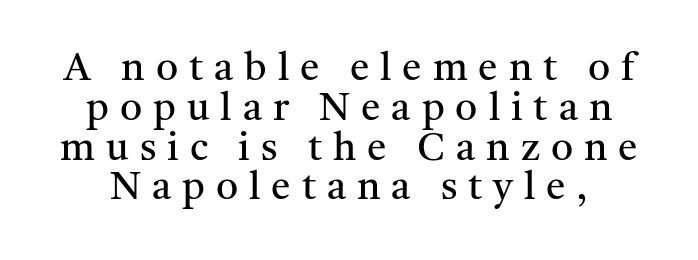
{"serif": "yes", "italic": "no", "bold": "no", "weight": "regular", "width": "normal", "stroke_contrast": "medium", "x_height": "medium", "monospaced": "no", "underline": "no", "line_spacing": "tight", "line_spacing_ratio": 1.02, "letter_spacing": "wide", "letter_spacing_em": 0.28, "glyph_px": 39}
